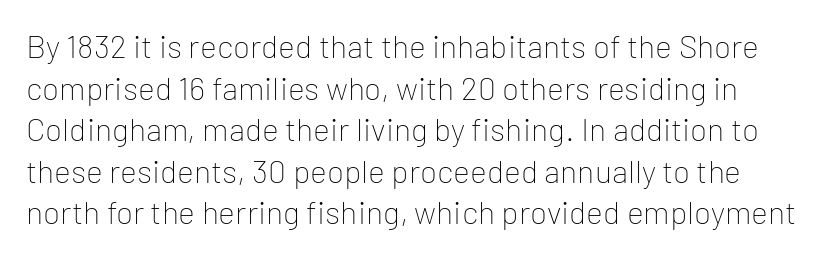
Q: Is the text bold? A: No.
Q: Is the text italic (slanted)? A: No, it is upright.
Q: Is the typeface a serif or a sans-serif typeface? A: Sans-serif.
Q: Is the text underlined? A: No.
Q: Is the spacing between letters normal or unusually wide? A: Normal.
Q: Is the spacing between lines tight, normal or loose? A: Normal.
Q: Width (condensed, normal, or wide)? A: Normal.
Q: Stroke contrast? A: Low.
Q: x-height? A: Medium.
Q: Monospaced? A: No.
